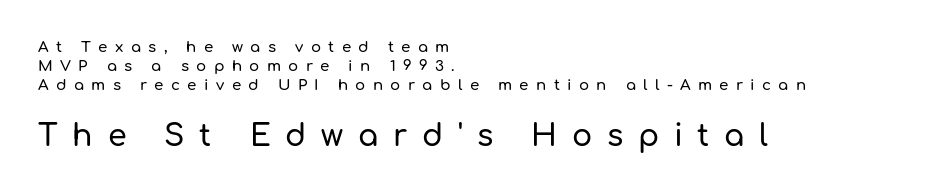
The image shows 30 px sans-serif type, upright; set left-aligned, normal line spacing (1.27x), unusually wide letter spacing (+0.49 em), not underlined; the second (bottom) block is 2.0x larger; low stroke contrast and a medium x-height.
